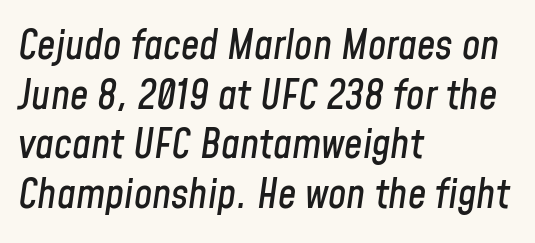
The image shows 41 px condensed type, italic (leaning right); set left-aligned, line spacing 1.21x, normal letter spacing, not underlined; low stroke contrast and a medium x-height.
